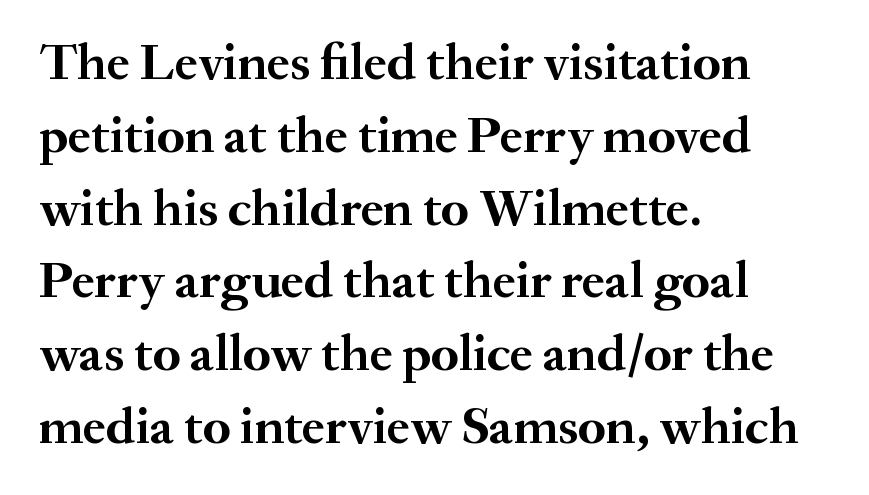
Little horizontal feet cap the strokes, marking this as serif type. Is the block centered? No — it sits flush against the left margin. A dark, heavy texture on the line: the type is bold. Designer's note — italics off, roman on.
